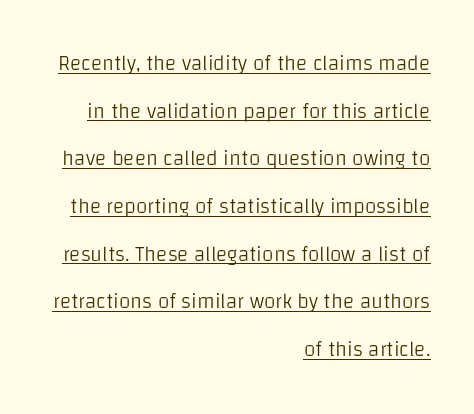
The image shows 21 px text type, upright; set right-aligned, loose line spacing (2.27x), normal letter spacing, underlined.
